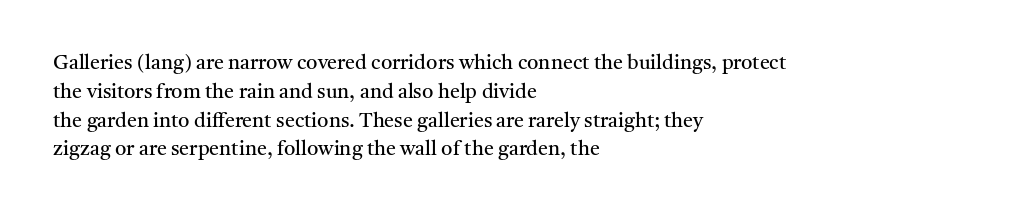
{"italic": "no", "bold": "no", "underline": "no", "align": "left", "line_spacing": "normal", "line_spacing_ratio": 1.44, "letter_spacing": "normal", "letter_spacing_em": 0.0, "glyph_px": 20}
